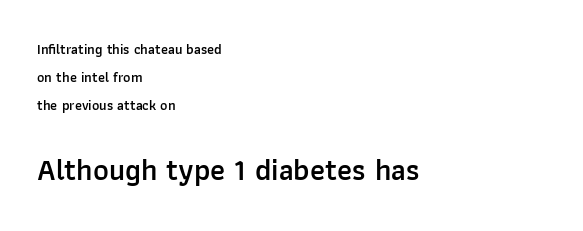
The image shows 30 px semibold sans-serif type, upright; set left-aligned, loose line spacing (2.0x), normal letter spacing, not underlined; the second (bottom) block is 2.14x larger; low stroke contrast and a medium x-height.
